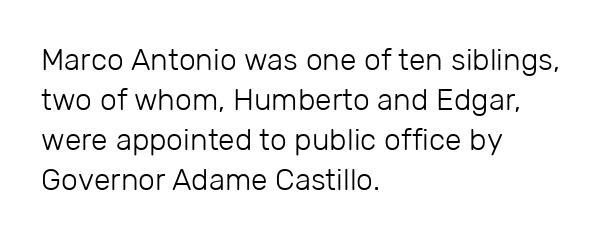
The image shows 30 px light sans-serif type, upright; set left-aligned, normal line spacing (1.33x), normal letter spacing, not underlined; low stroke contrast and a medium x-height.
